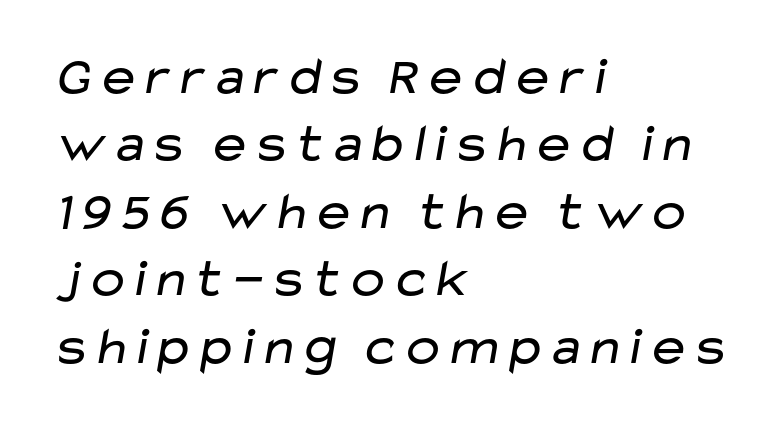
{"serif": "no", "bold": "no", "weight": "regular", "width": "wide", "stroke_contrast": "low", "x_height": "medium", "monospaced": "no", "underline": "no", "align": "left", "line_spacing": "normal", "line_spacing_ratio": 1.25, "letter_spacing": "normal", "letter_spacing_em": 0.0, "glyph_px": 54}
